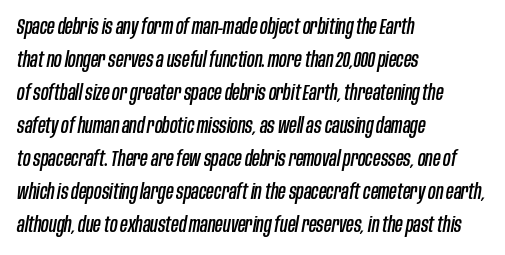
The paragraph shown leans on its left margin. The letters are slanted; this is an italic face. The line texture is even and compact thanks to regular tracking. Rule under the text: the space is simply empty. Vertical spacing — default.
